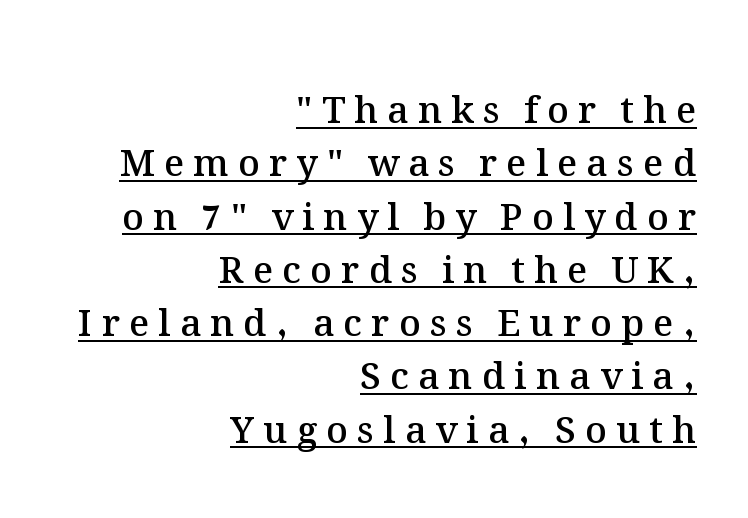
The image shows 37 px semibold type, upright; set right-aligned, normal line spacing (1.44x), unusually wide letter spacing (+0.25 em), underlined; medium stroke contrast and a medium x-height.
